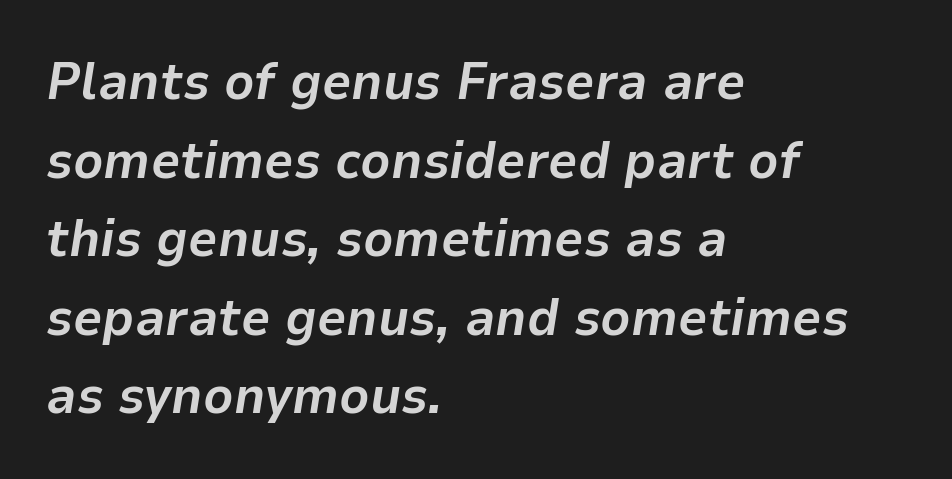
The letters advance in unequal steps, a hallmark of proportional type. Descender tails drop into unmarked territory. Does the copy run flush right? No — it runs flush left. Spacing between characters is what you'd get straight out of the box. Heft: maximum for text — a bold. An italicized treatment has been applied to the whole sample.
